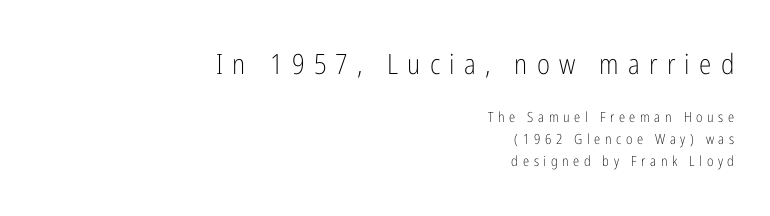
The image shows 28 px light, condensed sans-serif type, upright; set right-aligned, normal line spacing (1.59x), unusually wide letter spacing (+0.33 em), not underlined; the first (top) block is 2.0x larger; low stroke contrast and a medium x-height.
